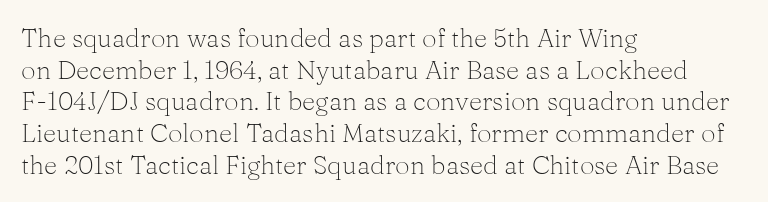
The image shows 26 px text type, upright; set left-aligned, line spacing 1.22x, normal letter spacing, not underlined.
